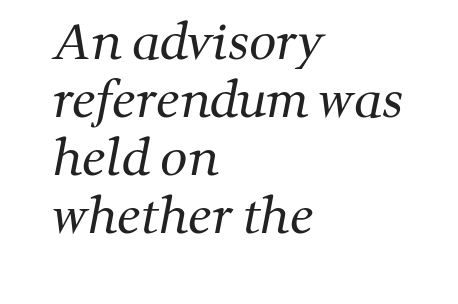
{"serif": "yes", "bold": "no", "weight": "regular", "width": "normal", "stroke_contrast": "medium", "x_height": "medium", "monospaced": "no", "underline": "no", "align": "left", "line_spacing_ratio": 1.21, "letter_spacing": "normal", "letter_spacing_em": 0.0, "glyph_px": 48}
